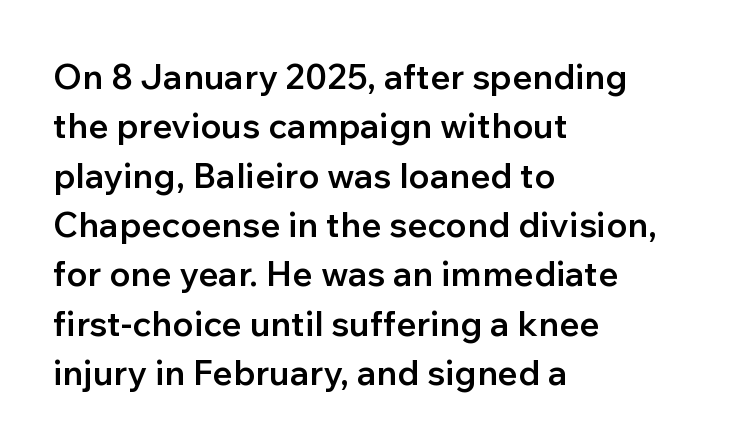
The image shows 35 px semibold sans-serif type, upright; set left-aligned, normal line spacing (1.41x), normal letter spacing, not underlined; low stroke contrast and a medium x-height.
